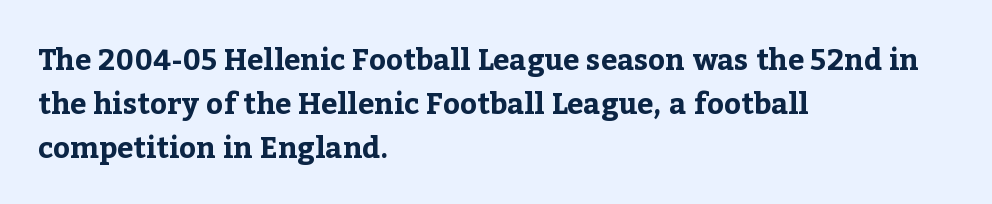
Q: Is the text bold? A: Yes.
Q: Is the text italic (slanted)? A: No, it is upright.
Q: Is the typeface a serif or a sans-serif typeface? A: Serif.
Q: Is the text underlined? A: No.
Q: How is the paragraph aligned? A: Left-aligned.
Q: Is the spacing between letters normal or unusually wide? A: Normal.
Q: Is the spacing between lines tight, normal or loose? A: Normal.
Q: Width (condensed, normal, or wide)? A: Normal.
Q: Stroke contrast? A: Low.
Q: x-height? A: Medium.
Q: Monospaced? A: No.
